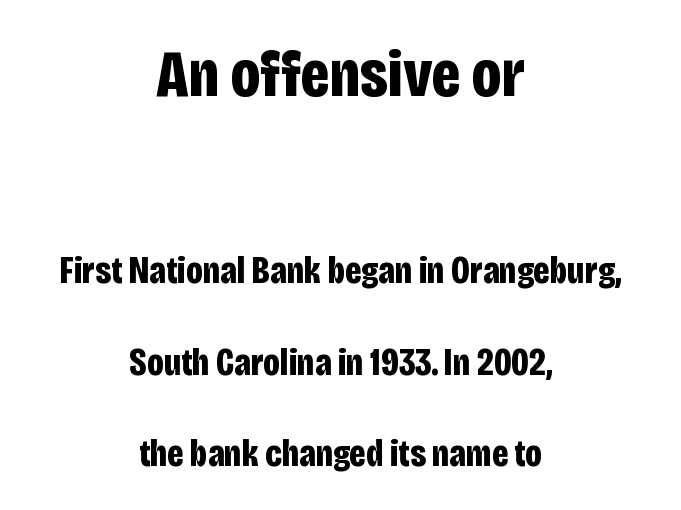
The image shows 67 px bold, condensed sans-serif type, upright; set centered, loose line spacing (2.4x), normal letter spacing, not underlined; the first (top) block is 1.76x larger; low stroke contrast and a large x-height.
